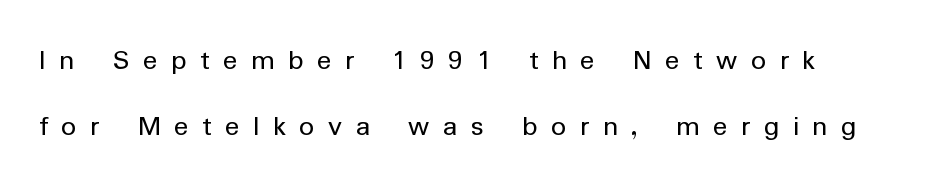
The letters look calm and open, with moderate or lighter stems. Is this a sans? Yes — the strokes have no serifs. Substantial extra tracking has been applied to these lines. You can tell it's not italic because the verticals are truly vertical. Has an underline been added? It has not. The rendering uses natural spacing where letterforms have individual widths.
